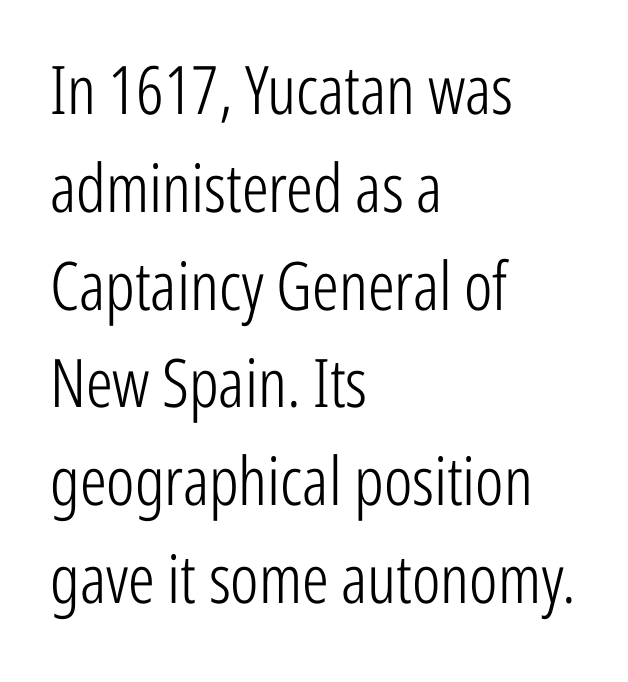
The image shows 67 px light, condensed sans-serif type, upright; set left-aligned, normal line spacing (1.46x), normal letter spacing, not underlined; low stroke contrast and a medium x-height.
